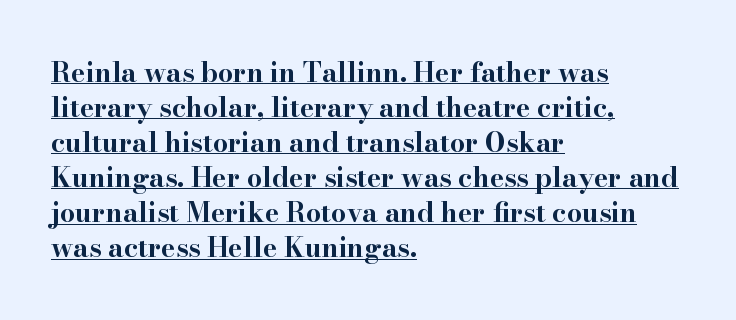
Nothing unusual about the tracking: characters are spaced as the font intends. Students, this is bold: see how much ink each stroke carries. These lines are set flush left with a ragged right edge. Posture: straight, roman, zero tilt.
